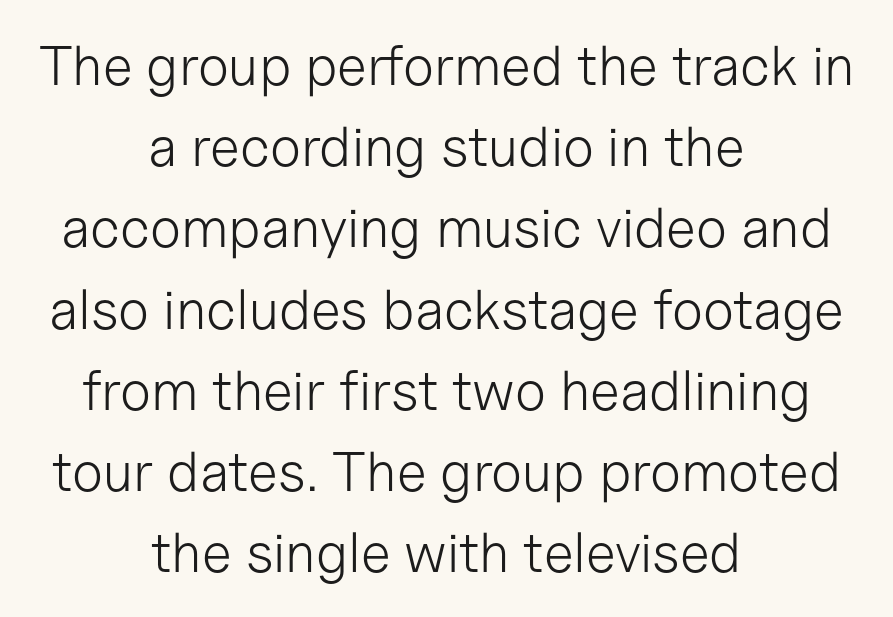
Q: Is the text bold? A: No.
Q: Is the text italic (slanted)? A: No, it is upright.
Q: Is the typeface a serif or a sans-serif typeface? A: Sans-serif.
Q: Is the text underlined? A: No.
Q: How is the paragraph aligned? A: Centered.
Q: Is the spacing between letters normal or unusually wide? A: Normal.
Q: Is the spacing between lines tight, normal or loose? A: Normal.
Q: Width (condensed, normal, or wide)? A: Normal.
Q: Stroke contrast? A: Low.
Q: x-height? A: Medium.
Q: Monospaced? A: No.
